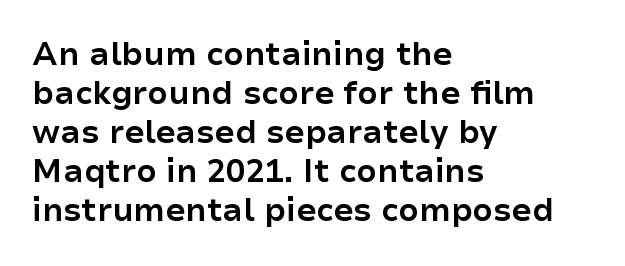
Q: Is the text bold? A: Yes.
Q: Is the text italic (slanted)? A: No, it is upright.
Q: Is the typeface a serif or a sans-serif typeface? A: Sans-serif.
Q: Is the text underlined? A: No.
Q: How is the paragraph aligned? A: Left-aligned.
Q: Is the spacing between letters normal or unusually wide? A: Normal.
Q: Width (condensed, normal, or wide)? A: Normal.
Q: Stroke contrast? A: Low.
Q: x-height? A: Medium.
Q: Monospaced? A: No.
